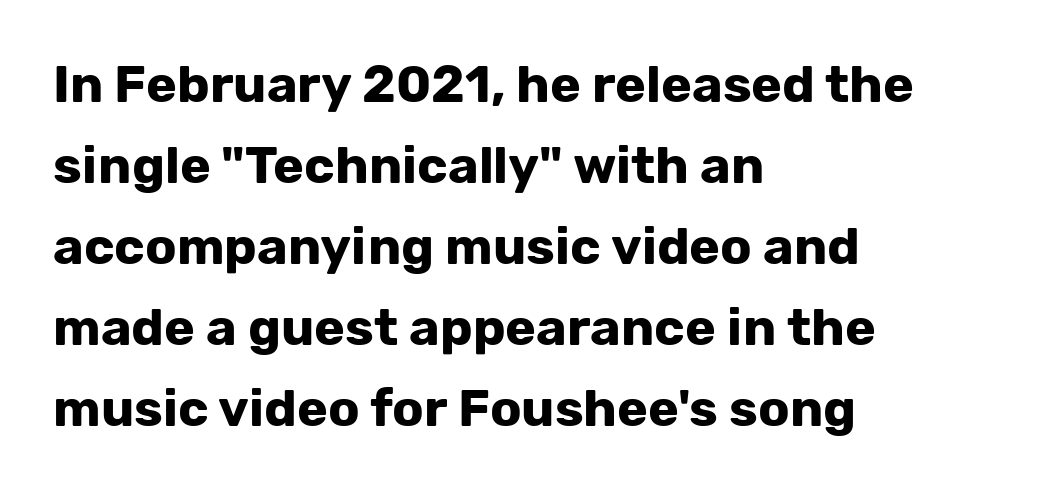
{"serif": "no", "italic": "no", "bold": "yes", "weight": "bold", "width": "normal", "stroke_contrast": "low", "x_height": "medium", "monospaced": "no", "underline": "no", "align": "left", "line_spacing": "normal", "line_spacing_ratio": 1.56, "letter_spacing": "normal", "letter_spacing_em": 0.0, "glyph_px": 52}
